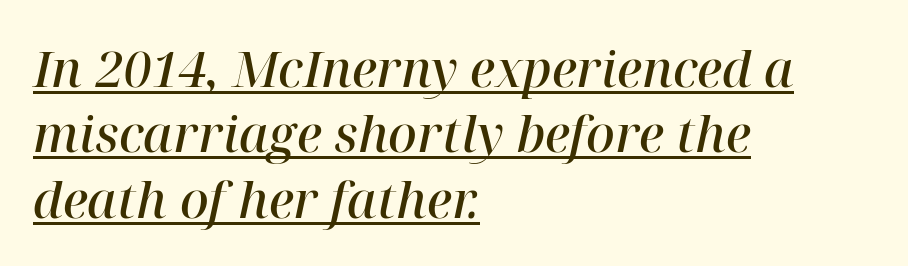
The image shows 50 px semibold serif type, italic (leaning right); set left-aligned, normal line spacing (1.31x), normal letter spacing, underlined; high stroke contrast and a medium x-height.
